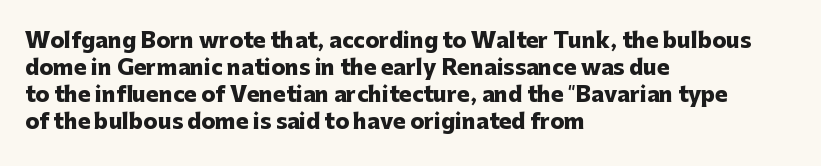
{"italic": "no", "bold": "yes", "underline": "no", "align": "left", "line_spacing": "normal", "line_spacing_ratio": 1.28, "letter_spacing": "normal", "letter_spacing_em": 0.0, "glyph_px": 21}
